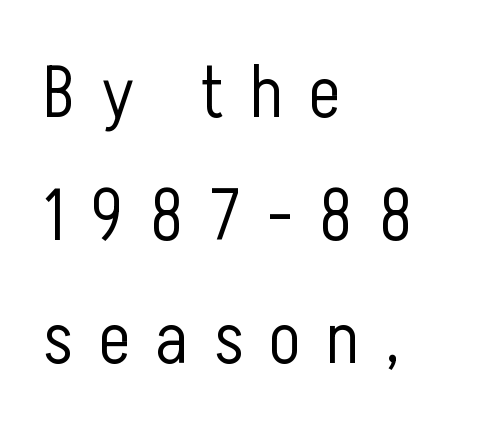
Q: Is the text bold? A: No.
Q: Is the text italic (slanted)? A: No, it is upright.
Q: Is the typeface a serif or a sans-serif typeface? A: Sans-serif.
Q: Is the text underlined? A: No.
Q: How is the paragraph aligned? A: Left-aligned.
Q: Is the spacing between letters normal or unusually wide? A: Unusually wide.
Q: Is the spacing between lines tight, normal or loose? A: Normal.
Q: Width (condensed, normal, or wide)? A: Condensed.
Q: Stroke contrast? A: Low.
Q: x-height? A: Medium.
Q: Monospaced? A: No.
